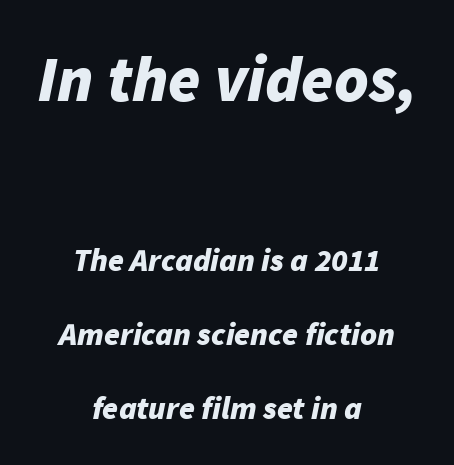
The image shows 65 px bold type, italic (leaning right); set centered, loose line spacing (2.31x), normal letter spacing, not underlined; the first (top) block is 2.03x larger; low stroke contrast and a medium x-height.
